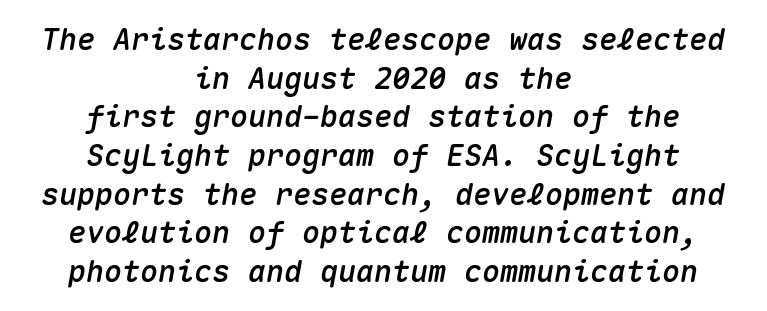
{"italic": "yes", "lean": "right", "slant_degrees": 10, "width": "normal", "stroke_contrast": "medium", "x_height": "medium", "monospaced": "yes", "underline": "no", "align": "center", "line_spacing": "normal", "line_spacing_ratio": 1.29, "letter_spacing": "normal", "letter_spacing_em": 0.0, "glyph_px": 30}
